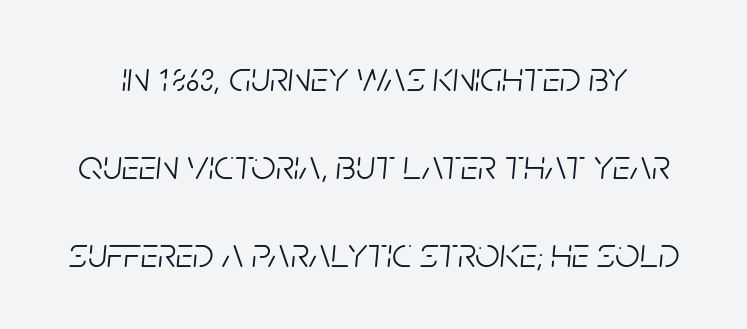
Q: Is the text bold? A: No.
Q: Is the text italic (slanted)? A: Yes, it leans right by about 5 degrees.
Q: Is the text underlined? A: No.
Q: Is the spacing between letters normal or unusually wide? A: Normal.
Q: Is the spacing between lines tight, normal or loose? A: Loose.
Q: Width (condensed, normal, or wide)? A: Condensed.
Q: Stroke contrast? A: Low.
Q: x-height? A: Large.
Q: Monospaced? A: No.
